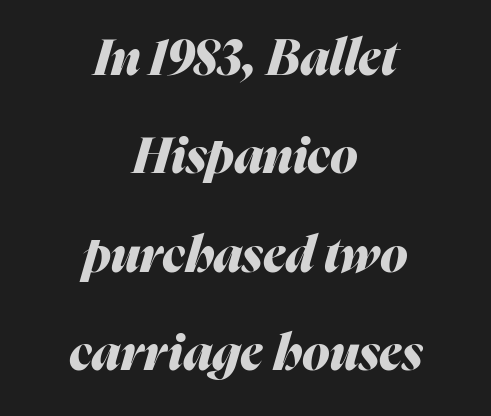
The image shows 50 px heavy type, italic (leaning right); set centered, loose line spacing (1.97x), normal letter spacing, not underlined; medium stroke contrast and a medium x-height.
